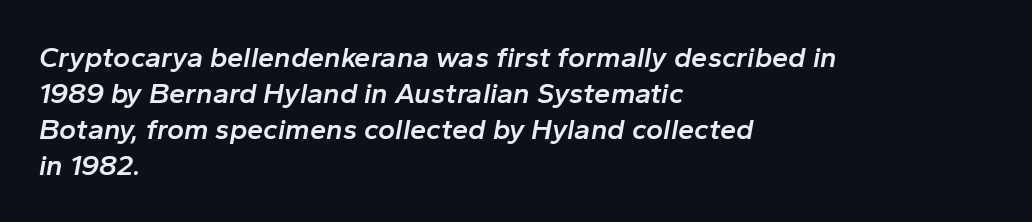
The image shows 29 px semibold type, italic (leaning right); set left-aligned, line spacing 1.24x, normal letter spacing, not underlined; low stroke contrast and a medium x-height.
